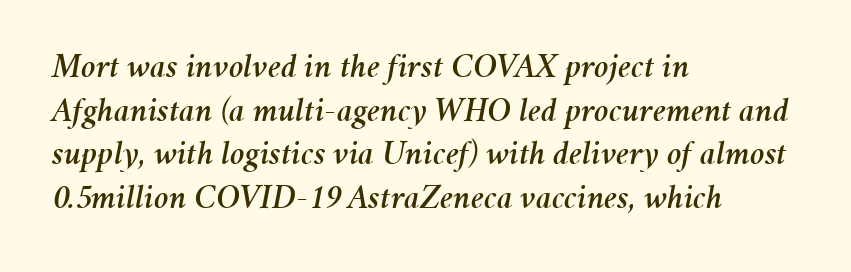
{"italic": "yes", "lean": "right", "slant_degrees": 11, "width": "normal", "stroke_contrast": "medium", "x_height": "medium", "monospaced": "no", "underline": "no", "align": "left", "line_spacing": "normal", "line_spacing_ratio": 1.25, "letter_spacing": "normal", "letter_spacing_em": 0.0, "glyph_px": 35}
